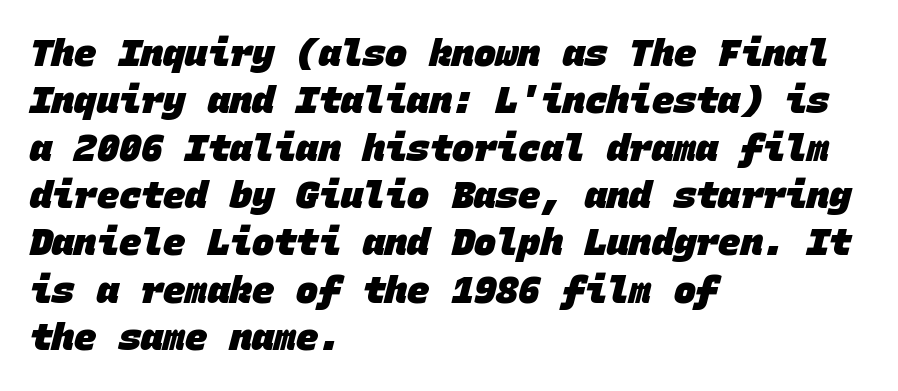
Q: Is the text bold? A: Yes.
Q: Is the typeface a serif or a sans-serif typeface? A: Sans-serif.
Q: Is the text underlined? A: No.
Q: How is the paragraph aligned? A: Left-aligned.
Q: Is the spacing between letters normal or unusually wide? A: Normal.
Q: Is the spacing between lines tight, normal or loose? A: Normal.
Q: Width (condensed, normal, or wide)? A: Normal.
Q: Stroke contrast? A: Low.
Q: x-height? A: Large.
Q: Monospaced? A: Yes.
